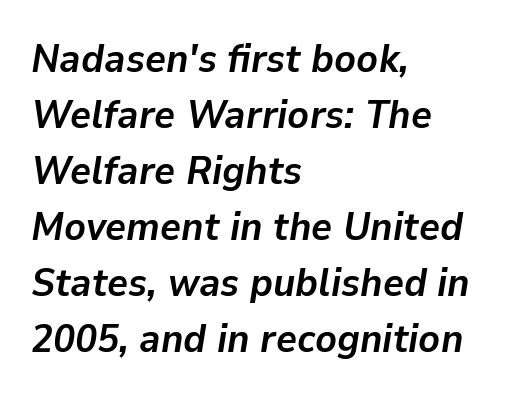
Q: Is the text bold? A: Yes.
Q: Is the text italic (slanted)? A: Yes, it leans right by about 9 degrees.
Q: Is the text underlined? A: No.
Q: How is the paragraph aligned? A: Left-aligned.
Q: Is the spacing between letters normal or unusually wide? A: Normal.
Q: Is the spacing between lines tight, normal or loose? A: Normal.
Q: Width (condensed, normal, or wide)? A: Normal.
Q: Stroke contrast? A: Low.
Q: x-height? A: Medium.
Q: Monospaced? A: No.
